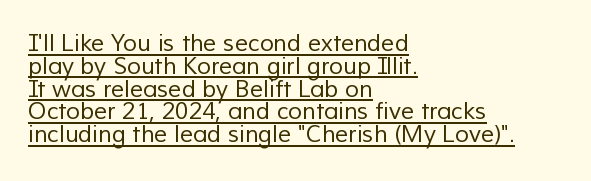
{"bold": "no", "underline": "yes", "align": "left", "line_spacing": "tight", "line_spacing_ratio": 0.99, "letter_spacing": "normal", "letter_spacing_em": 0.0, "glyph_px": 23}
